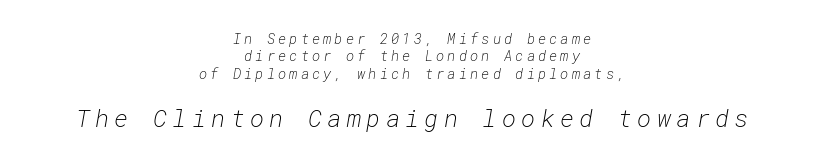
Q: Is the text bold? A: No.
Q: Is the text italic (slanted)? A: Yes, it leans right by about 10 degrees.
Q: Is the text underlined? A: No.
Q: How is the paragraph aligned? A: Centered.
Q: Is the spacing between letters normal or unusually wide? A: Unusually wide.
Q: Is the spacing between lines tight, normal or loose? A: Normal.
Q: Which block of text is set in a larger size, the first (top) or the second (bottom)? A: The second (bottom) one.
